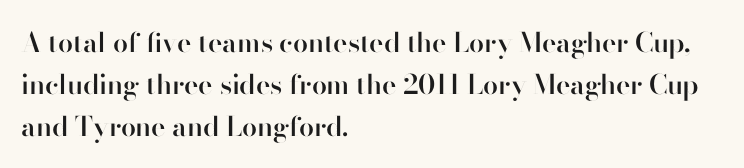
Q: Is the text bold? A: Semi-bold.
Q: Is the text italic (slanted)? A: No, it is upright.
Q: Is the text underlined? A: No.
Q: How is the paragraph aligned? A: Left-aligned.
Q: Is the spacing between letters normal or unusually wide? A: Normal.
Q: Is the spacing between lines tight, normal or loose? A: Normal.
